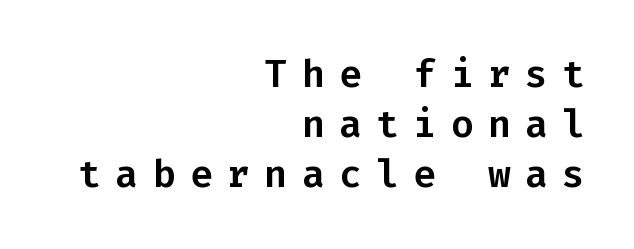
How are the letters spaced? Widely, with obvious added tracking. The passage shown is not underscored anywhere. Each letter's strokes conclude bluntly, with no projecting serifs. Is this a fixed-width face? Yes — each glyph sits in an identical cell. Baseline-to-baseline distance is the conventional proportion of letter height. Every row of glyphs terminates at an identical x-position on the right.
